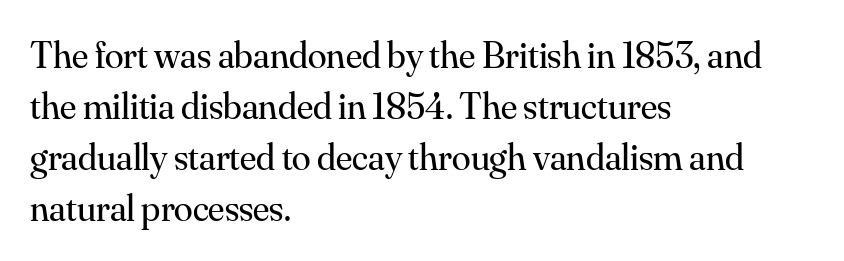
The image shows 38 px regular-weight serif type, upright; set left-aligned, normal line spacing (1.34x), normal letter spacing, not underlined; medium stroke contrast and a small x-height.
